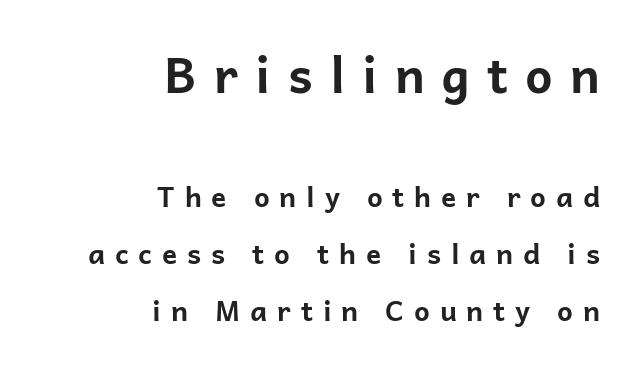
{"serif": "no", "italic": "no", "bold": "yes", "weight": "bold", "width": "normal", "stroke_contrast": "low", "x_height": "medium", "monospaced": "no", "underline": "no", "align": "right", "line_spacing": "loose", "line_spacing_ratio": 2.04, "letter_spacing": "wide", "letter_spacing_em": 0.35, "larger_block": "first", "size_ratio": 1.75, "glyph_px": 49}
